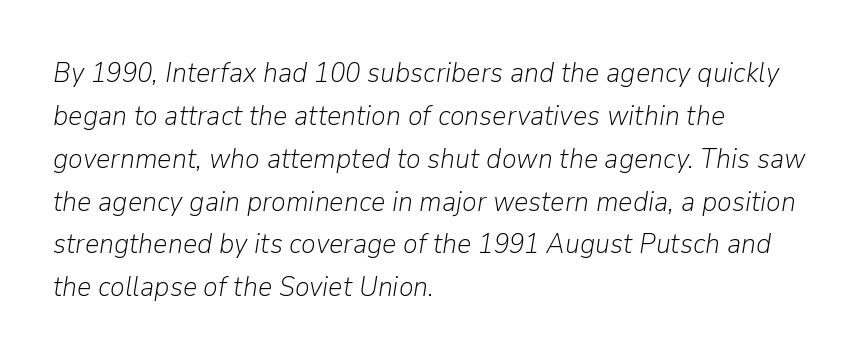
The image shows 28 px light type, italic (leaning right); set left-aligned, normal line spacing (1.53x), normal letter spacing, not underlined; low stroke contrast and a medium x-height.
